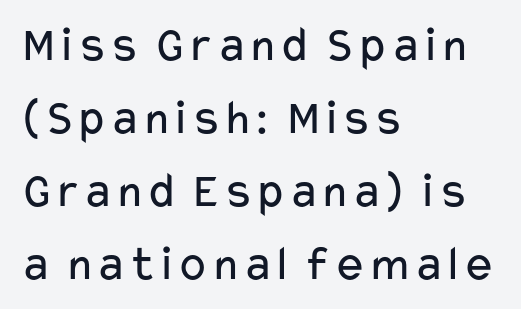
The image shows 50 px regular-weight, wide sans-serif type, upright; set left-aligned, normal line spacing (1.46x), normal letter spacing, not underlined; low stroke contrast and a medium x-height.
